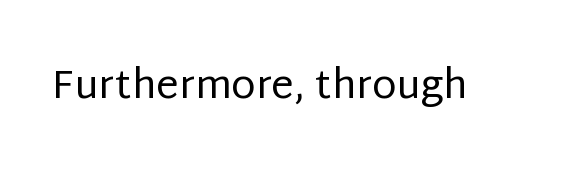
Q: Is the text bold? A: No.
Q: Is the text italic (slanted)? A: No, it is upright.
Q: Is the typeface a serif or a sans-serif typeface? A: Sans-serif.
Q: Is the text underlined? A: No.
Q: Is the spacing between letters normal or unusually wide? A: Normal.
Q: Width (condensed, normal, or wide)? A: Normal.
Q: Stroke contrast? A: Low.
Q: x-height? A: Large.
Q: Monospaced? A: No.
